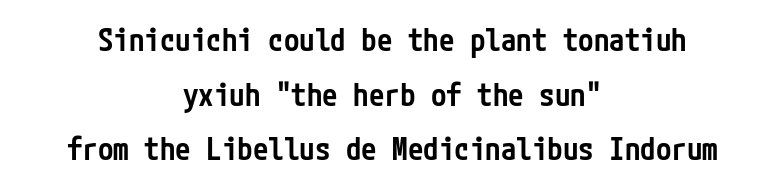
{"serif": "no", "italic": "no", "bold": "semi", "weight": "semibold", "width": "condensed", "stroke_contrast": "low", "x_height": "medium", "underline": "no", "align": "center", "line_spacing_ratio": 1.76, "letter_spacing": "normal", "letter_spacing_em": 0.0, "glyph_px": 31}
